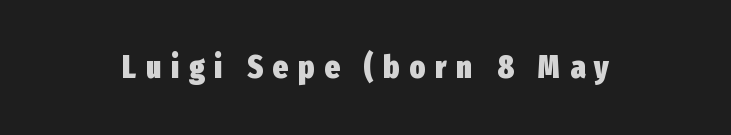
Heavy-handed strokes throughout: this text is bold. Regarding serifs, this sample does without them. Someone cranked the tracking dial way up on this one. Check the space under the baseline: it is left empty. Does the lettering tilt? It doesn't — this is upright.
